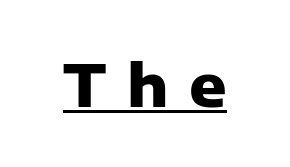
Q: Is the text bold? A: Yes.
Q: Is the text italic (slanted)? A: No, it is upright.
Q: Is the typeface a serif or a sans-serif typeface? A: Sans-serif.
Q: Is the text underlined? A: Yes.
Q: Is the spacing between letters normal or unusually wide? A: Unusually wide.
Q: Width (condensed, normal, or wide)? A: Normal.
Q: Stroke contrast? A: Low.
Q: x-height? A: Medium.
Q: Monospaced? A: No.
